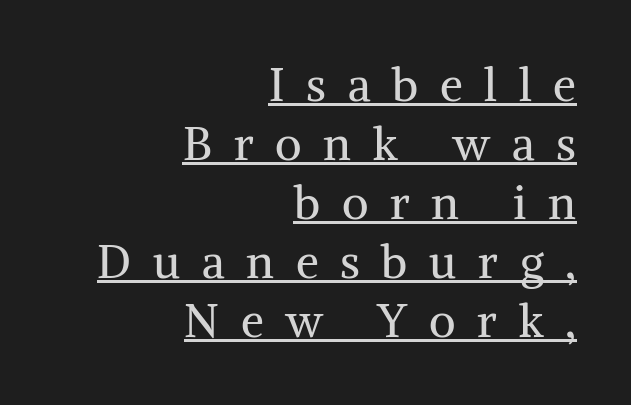
Characters follow at a spacing far wider than the type designer built in. The sample's only ornament is a line tracing under the words. Italic? Not at all — the glyphs are vertical. These lines stack with their right ends in a neat column. Counters stay open thanks to moderate or lighter strokes. The leading is moderate, giving the passage an even texture.
